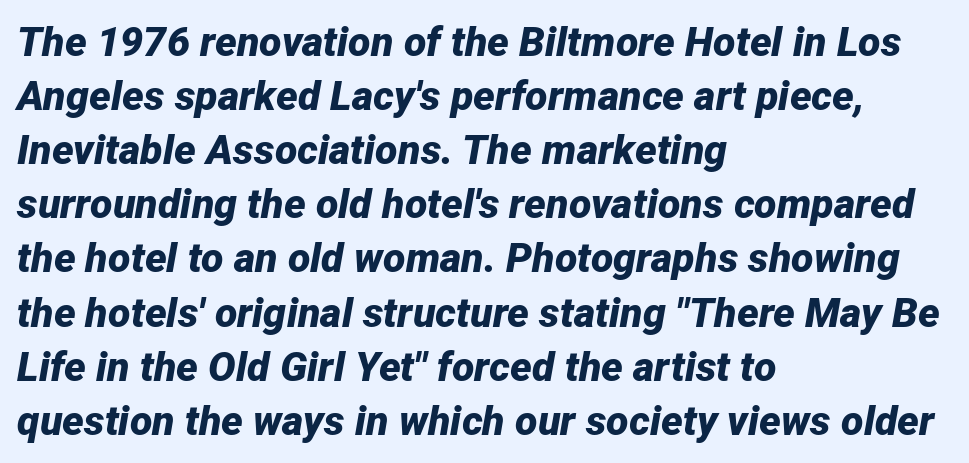
The image shows 41 px bold type, italic (leaning right); set left-aligned, normal line spacing (1.32x), normal letter spacing, not underlined; low stroke contrast and a medium x-height.
